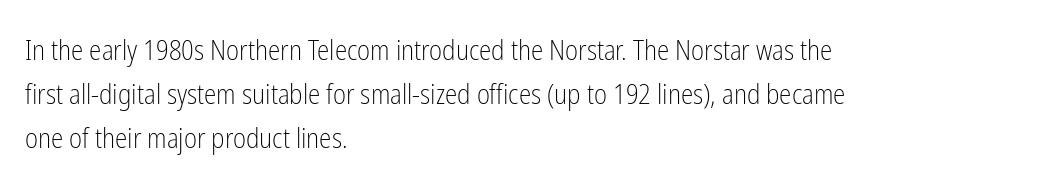
The image shows 28 px light, condensed sans-serif type, upright; set left-aligned, normal line spacing (1.57x), normal letter spacing, not underlined; low stroke contrast and a medium x-height.
